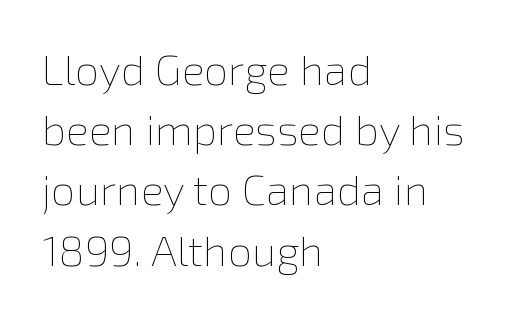
{"italic": "no", "bold": "no", "weight": "thin", "width": "normal", "x_height": "medium", "monospaced": "no", "underline": "no", "align": "left", "line_spacing": "normal", "line_spacing_ratio": 1.4, "letter_spacing": "normal", "letter_spacing_em": 0.0, "glyph_px": 43}
